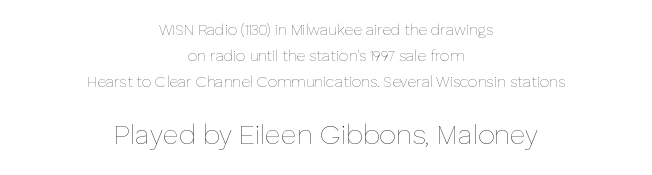
The image shows 27 px text type, upright; set centered, line spacing 1.75x, normal letter spacing, not underlined; the second (bottom) block is 1.8x larger.
